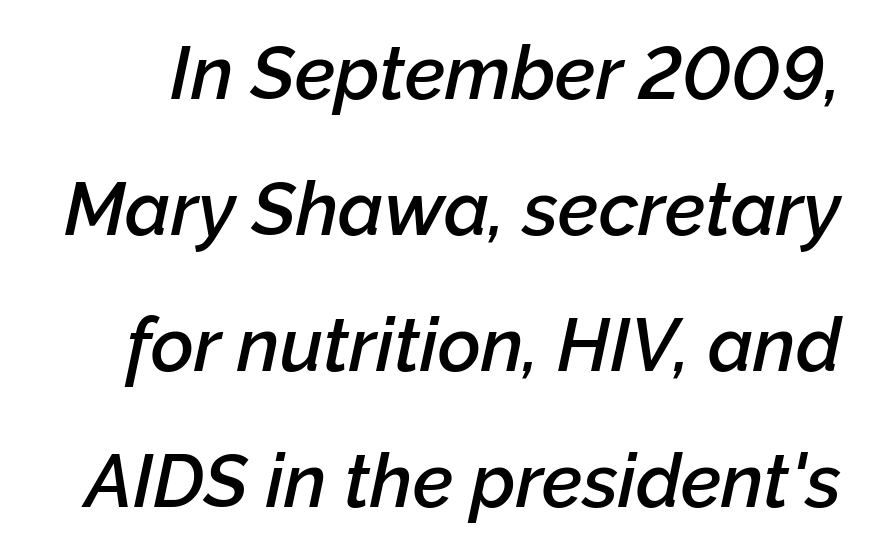
{"italic": "yes", "lean": "right", "slant_degrees": 12, "bold": "semi", "weight": "semibold", "width": "normal", "stroke_contrast": "low", "x_height": "medium", "monospaced": "no", "underline": "no", "line_spacing_ratio": 1.84, "letter_spacing": "normal", "letter_spacing_em": 0.0, "glyph_px": 74}
